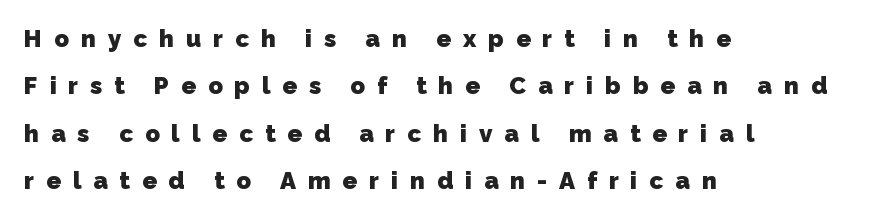
Q: Is the text bold? A: Yes.
Q: Is the text underlined? A: No.
Q: How is the paragraph aligned? A: Left-aligned.
Q: Is the spacing between letters normal or unusually wide? A: Unusually wide.
Q: Is the spacing between lines tight, normal or loose? A: Loose.
